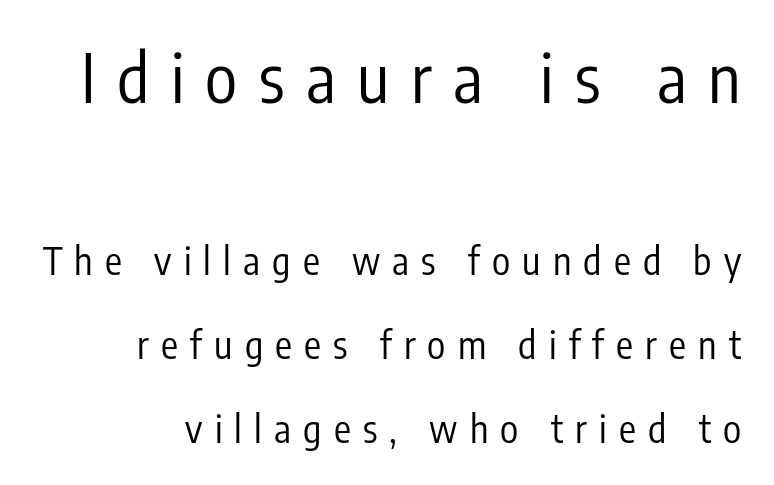
Q: Is the text bold? A: No.
Q: Is the text italic (slanted)? A: No, it is upright.
Q: Is the typeface a serif or a sans-serif typeface? A: Sans-serif.
Q: Is the text underlined? A: No.
Q: Is the spacing between letters normal or unusually wide? A: Unusually wide.
Q: Is the spacing between lines tight, normal or loose? A: Loose.
Q: Which block of text is set in a larger size, the first (top) or the second (bottom)? A: The first (top) one.
Q: Width (condensed, normal, or wide)? A: Condensed.
Q: Stroke contrast? A: Low.
Q: x-height? A: Medium.
Q: Monospaced? A: No.
